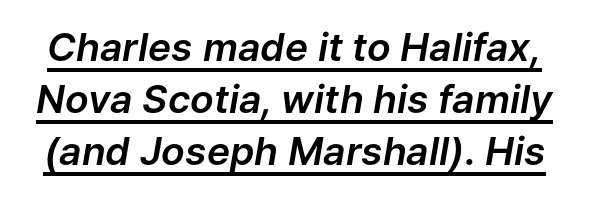
Does the leading feel generous? No, just average. Note the varied advance widths — an 'i' is clearly narrower than an 'm'. Glance below the letters and you will spot a drawn line. The letterforms sit shoulder to shoulder at normal distance.
